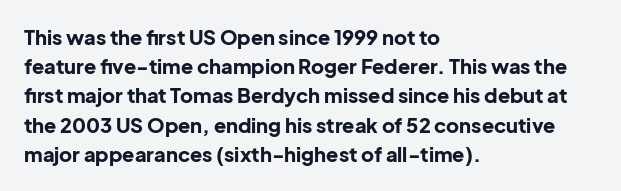
The glyphs are unaccompanied by any horizontal stroke below them. Line spacing here is normal. It's the straight-up-and-down kind of type. A dark, heavy texture on the line: the type is bold. The text block is weighted toward the left margin, trailing off unevenly rightward. Characters follow at the spacing the type designer built in.
